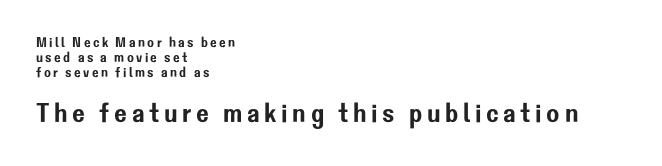
{"italic": "no", "underline": "no", "align": "left", "line_spacing": "tight", "line_spacing_ratio": 1.06, "larger_block": "second", "size_ratio": 1.93, "glyph_px": 27}
